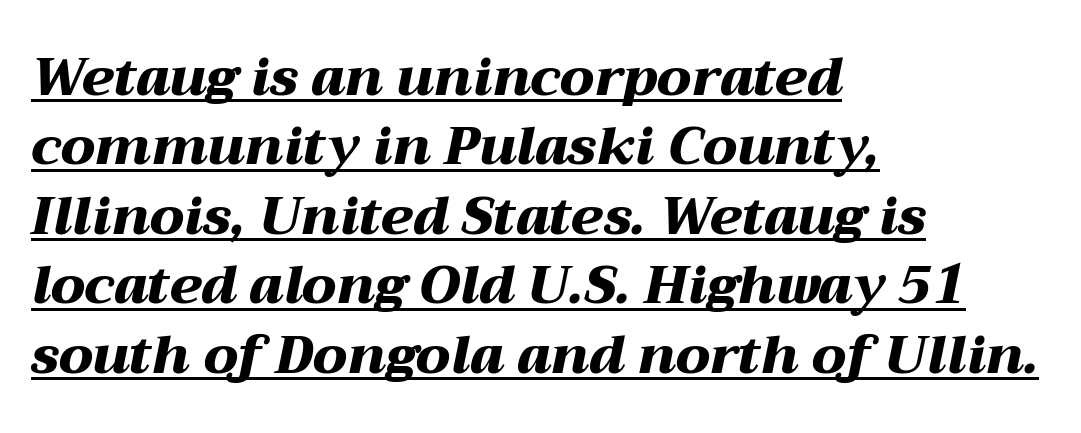
Q: Is the text bold? A: Yes.
Q: Is the text italic (slanted)? A: Yes, it leans right by about 12 degrees.
Q: Is the text underlined? A: Yes.
Q: How is the paragraph aligned? A: Left-aligned.
Q: Is the spacing between letters normal or unusually wide? A: Normal.
Q: Is the spacing between lines tight, normal or loose? A: Normal.
Q: Width (condensed, normal, or wide)? A: Wide.
Q: Stroke contrast? A: Medium.
Q: x-height? A: Medium.
Q: Monospaced? A: No.
